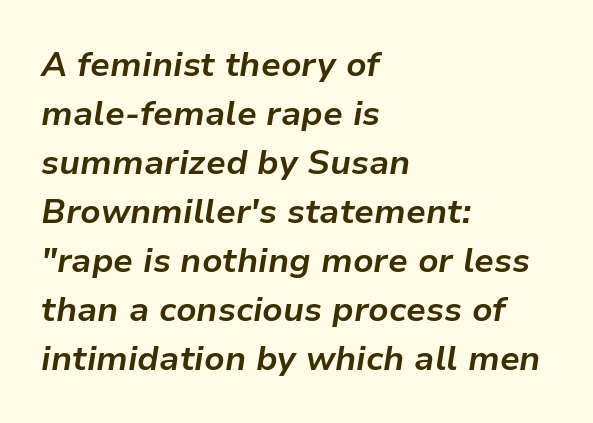
Q: Is the text bold? A: Yes.
Q: Is the text italic (slanted)? A: Yes, it leans right by about 9 degrees.
Q: Is the text underlined? A: No.
Q: How is the paragraph aligned? A: Left-aligned.
Q: Is the spacing between letters normal or unusually wide? A: Normal.
Q: Is the spacing between lines tight, normal or loose? A: Normal.
Q: Width (condensed, normal, or wide)? A: Normal.
Q: Stroke contrast? A: Low.
Q: x-height? A: Medium.
Q: Monospaced? A: No.
